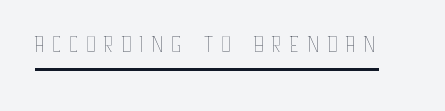
Q: Is the text bold? A: No.
Q: Is the text italic (slanted)? A: No, it is upright.
Q: Is the text underlined? A: Yes.
Q: Width (condensed, normal, or wide)? A: Condensed.
Q: Stroke contrast? A: Low.
Q: x-height? A: Large.
Q: Monospaced? A: No.
